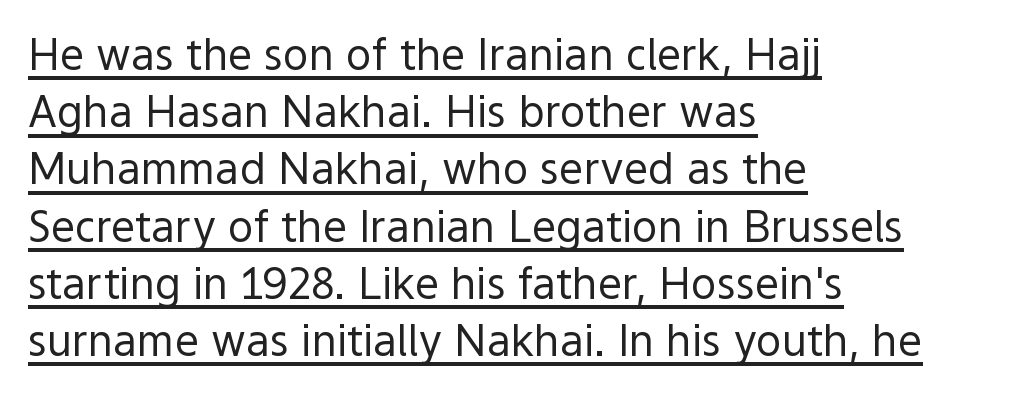
{"serif": "no", "italic": "no", "bold": "no", "weight": "regular", "width": "normal", "x_height": "medium", "monospaced": "no", "underline": "yes", "align": "left", "line_spacing": "normal", "line_spacing_ratio": 1.33, "letter_spacing": "normal", "letter_spacing_em": 0.0, "glyph_px": 43}
